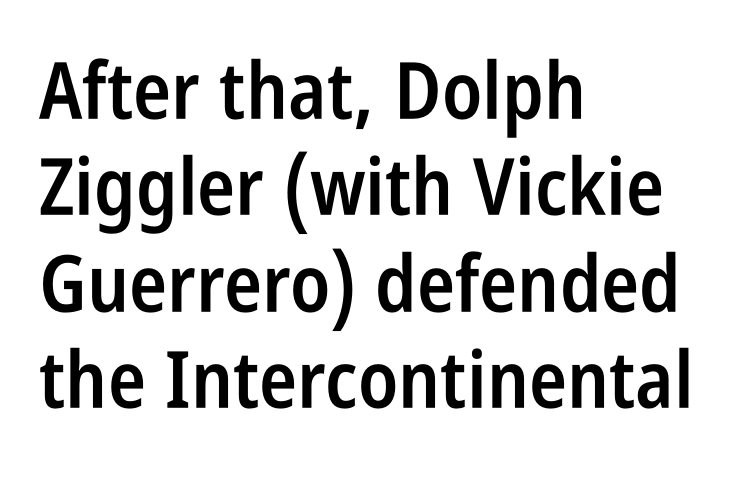
Q: Is the text bold? A: Semi-bold.
Q: Is the text italic (slanted)? A: No, it is upright.
Q: Is the typeface a serif or a sans-serif typeface? A: Sans-serif.
Q: Is the text underlined? A: No.
Q: How is the paragraph aligned? A: Left-aligned.
Q: Is the spacing between letters normal or unusually wide? A: Normal.
Q: Width (condensed, normal, or wide)? A: Condensed.
Q: Stroke contrast? A: Low.
Q: x-height? A: Large.
Q: Monospaced? A: No.
